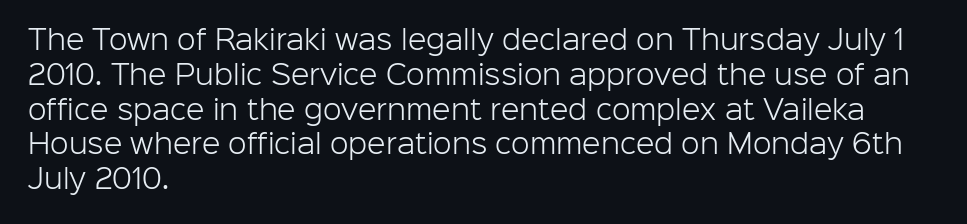
This sample keeps an unexceptional amount of space between lines. Characters remain perfectly vertical along every line. The gap between lines stays unmarked. Is this a heavy cut? Hardly; it is regular or lighter.
